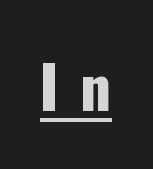
Q: Is the text italic (slanted)? A: No, it is upright.
Q: Is the typeface a serif or a sans-serif typeface? A: Sans-serif.
Q: Is the text underlined? A: Yes.
Q: Is the spacing between letters normal or unusually wide? A: Unusually wide.
Q: Width (condensed, normal, or wide)? A: Condensed.
Q: Stroke contrast? A: Low.
Q: x-height? A: Medium.
Q: Monospaced? A: No.
